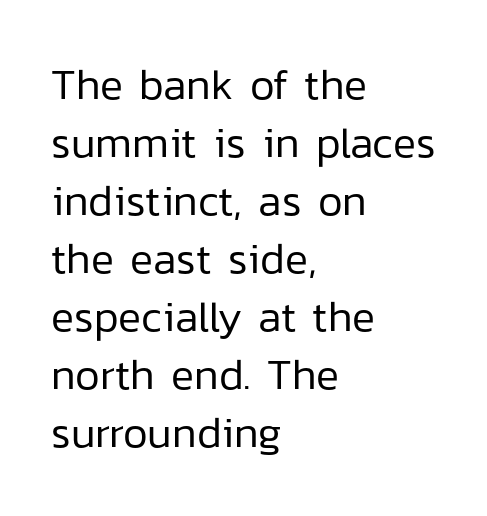
{"serif": "no", "italic": "no", "bold": "no", "weight": "regular", "width": "normal", "stroke_contrast": "low", "x_height": "medium", "monospaced": "no", "underline": "no", "align": "left", "line_spacing": "normal", "line_spacing_ratio": 1.35, "letter_spacing": "normal", "letter_spacing_em": 0.0, "glyph_px": 43}
